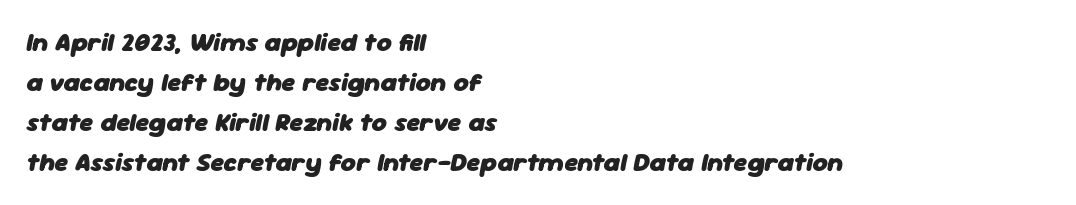
{"italic": "yes", "lean": "right", "slant_degrees": 11, "bold": "yes", "underline": "no", "align": "left", "line_spacing": "normal", "line_spacing_ratio": 1.54, "letter_spacing": "normal", "letter_spacing_em": 0.0, "glyph_px": 26}
